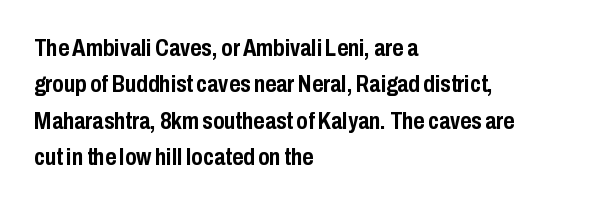
The image shows 24 px bold type, upright; set left-aligned, normal line spacing (1.52x), normal letter spacing, not underlined.
